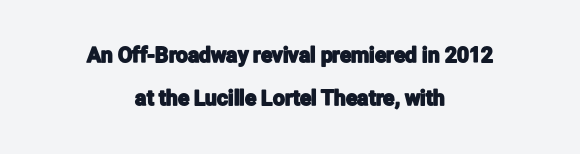
Descenders hang freely into open space. You could call the tracking neutral — neither tight nor loose. Is there much room between lines? Yes — plenty of vertical air separates them. The setting favours the middle, as headings and verse often do.
